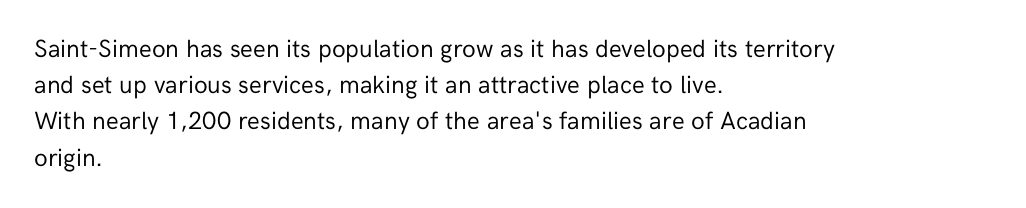
Q: Is the text bold? A: No.
Q: Is the text italic (slanted)? A: No, it is upright.
Q: Is the text underlined? A: No.
Q: How is the paragraph aligned? A: Left-aligned.
Q: Is the spacing between letters normal or unusually wide? A: Normal.
Q: Is the spacing between lines tight, normal or loose? A: Normal.
